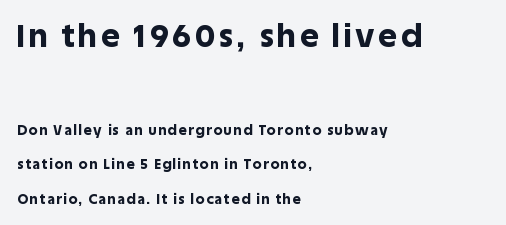
{"serif": "no", "italic": "no", "bold": "yes", "weight": "bold", "width": "normal", "x_height": "large", "monospaced": "no", "underline": "no", "align": "left", "line_spacing": "loose", "line_spacing_ratio": 2.47, "larger_block": "first", "size_ratio": 2.29, "glyph_px": 32}
